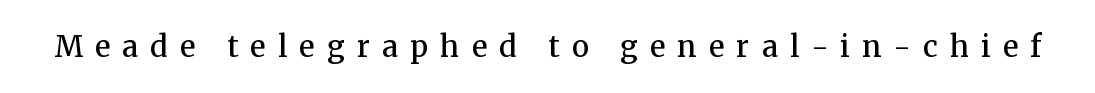
The image shows 29 px semibold serif type, upright; set unusually wide letter spacing (+0.43 em), not underlined; medium stroke contrast and a medium x-height.
